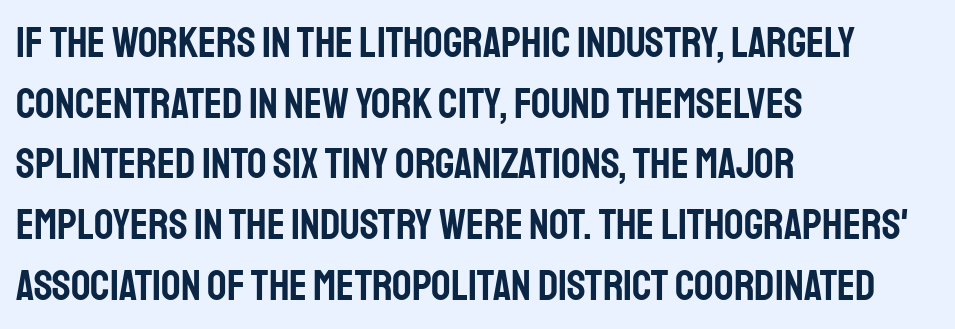
The image shows 43 px condensed sans-serif type, upright; set left-aligned, normal line spacing (1.41x), normal letter spacing, not underlined; low stroke contrast and a large x-height.
